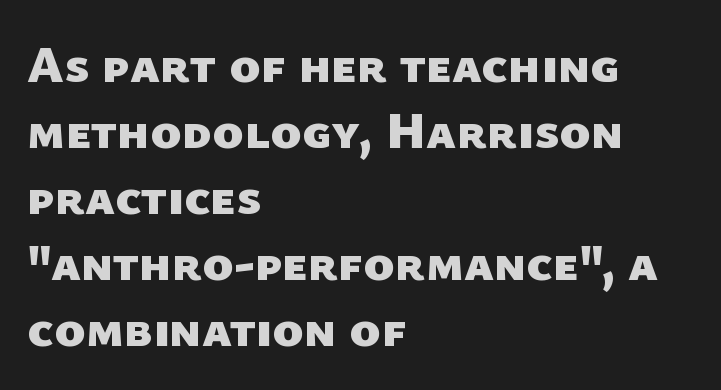
Q: Is the text bold? A: Yes.
Q: Is the typeface a serif or a sans-serif typeface? A: Sans-serif.
Q: Is the text underlined? A: No.
Q: How is the paragraph aligned? A: Left-aligned.
Q: Is the spacing between letters normal or unusually wide? A: Normal.
Q: Is the spacing between lines tight, normal or loose? A: Normal.
Q: Width (condensed, normal, or wide)? A: Normal.
Q: Stroke contrast? A: Low.
Q: x-height? A: Medium.
Q: Monospaced? A: No.
